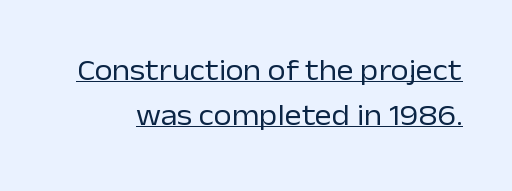
{"serif": "no", "italic": "no", "bold": "no", "weight": "regular", "width": "normal", "stroke_contrast": "low", "x_height": "medium", "monospaced": "no", "underline": "yes", "line_spacing": "normal", "line_spacing_ratio": 1.54, "letter_spacing": "normal", "letter_spacing_em": 0.0, "glyph_px": 29}
